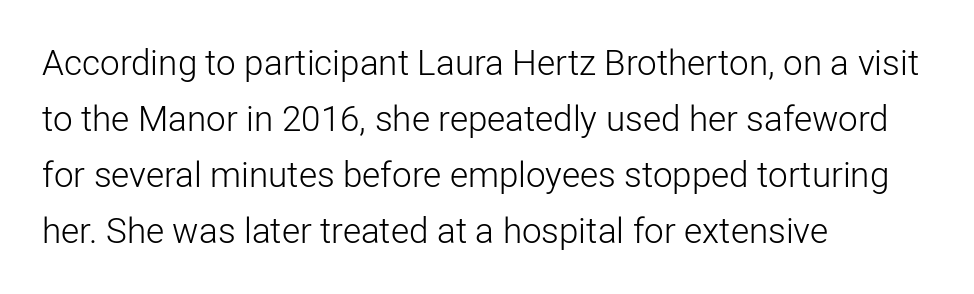
The image shows 35 px light sans-serif type, upright; set left-aligned, normal line spacing (1.6x), normal letter spacing, not underlined; low stroke contrast and a medium x-height.
